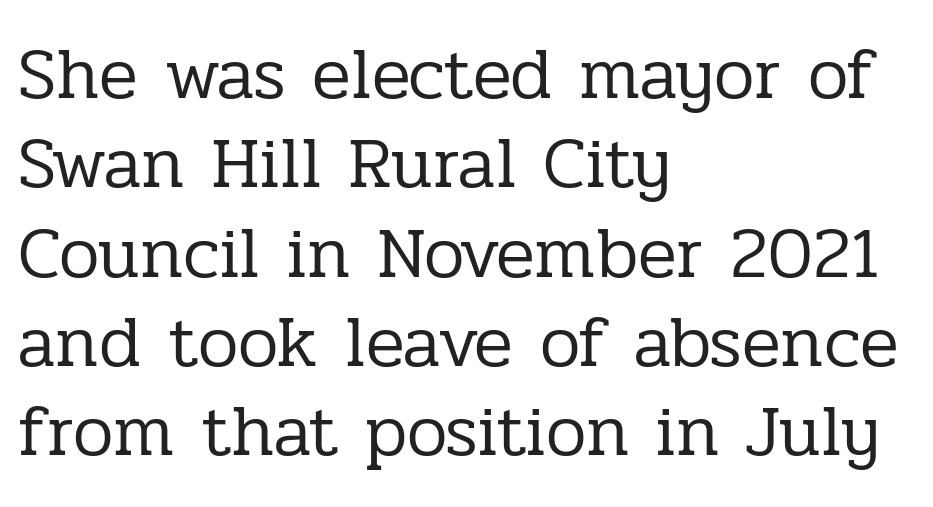
Compared with a typical body face, this is equally light or lighter still. One-word summary of the alignment: left. Varying glyph widths throughout — classic text-font behaviour. Italic? Not at all — the glyphs are vertical.
